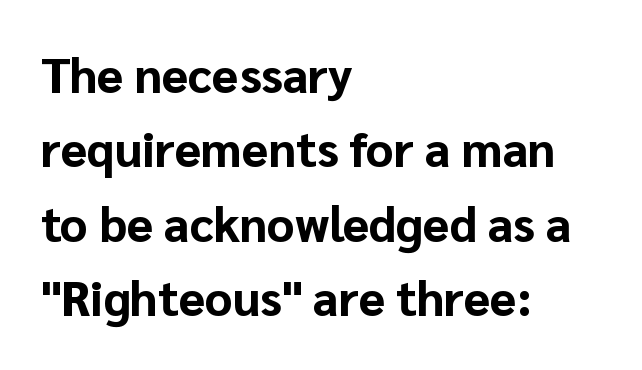
Q: Is the text bold? A: Yes.
Q: Is the text italic (slanted)? A: No, it is upright.
Q: Is the typeface a serif or a sans-serif typeface? A: Sans-serif.
Q: Is the text underlined? A: No.
Q: How is the paragraph aligned? A: Left-aligned.
Q: Is the spacing between letters normal or unusually wide? A: Normal.
Q: Is the spacing between lines tight, normal or loose? A: Normal.
Q: Width (condensed, normal, or wide)? A: Normal.
Q: Stroke contrast? A: Low.
Q: x-height? A: Medium.
Q: Monospaced? A: No.
